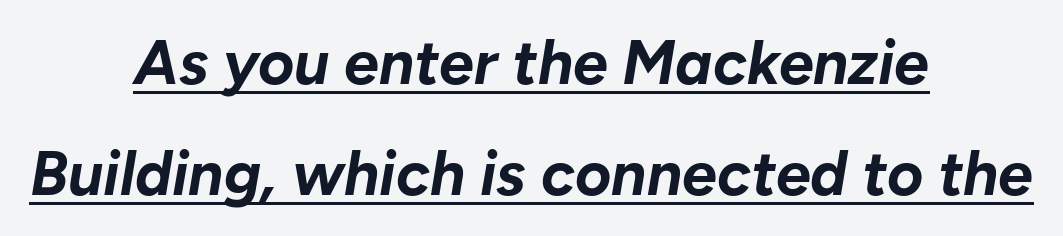
The image shows 62 px bold type, italic (leaning right); set centered, line spacing 1.79x, normal letter spacing, underlined; low stroke contrast and a medium x-height.
